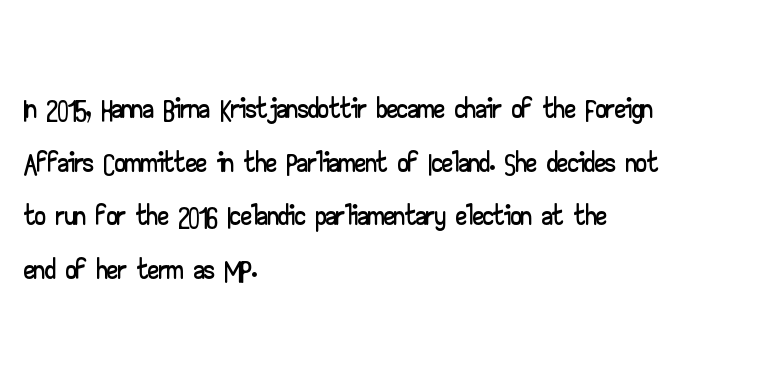
This rendering employs a face without finishing strokes, i.e., a sans-serif. Quick note: not italic, upright. Letter spacing: default. Think of a printed novel: that variable character pitch is what you see here. The passage shown stacks its lines at a standard gap.
